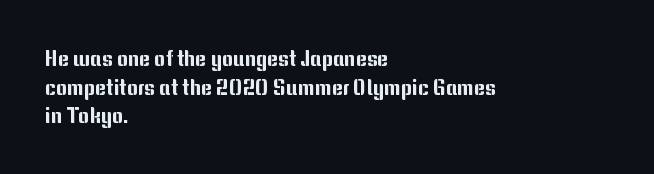
The rendering keeps characters at their native spacing. Does the lettering tilt? It doesn't — this is upright. Descender tails drop into unmarked territory. The lines sit at an ordinary, default distance from one another. One-word summary of the alignment: left.
